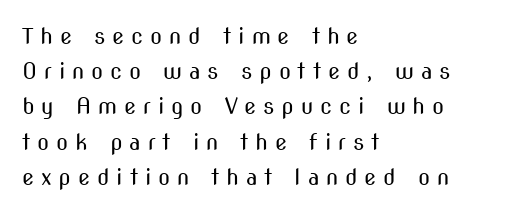
You could only call the tracking loose — the letters float apart. The baseline area is clear. The passage shown is not bold in any degree. The typography opts for an upright posture over an oblique one. Is there much room between lines? A standard amount, neither cramped nor airy. These lines are set flush left with a ragged right edge.
